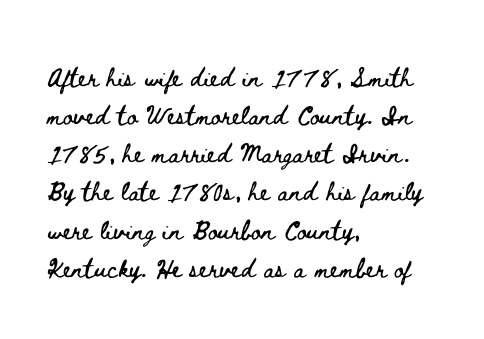
The image shows 24 px text type; set left-aligned, normal line spacing (1.59x), normal letter spacing, not underlined.
